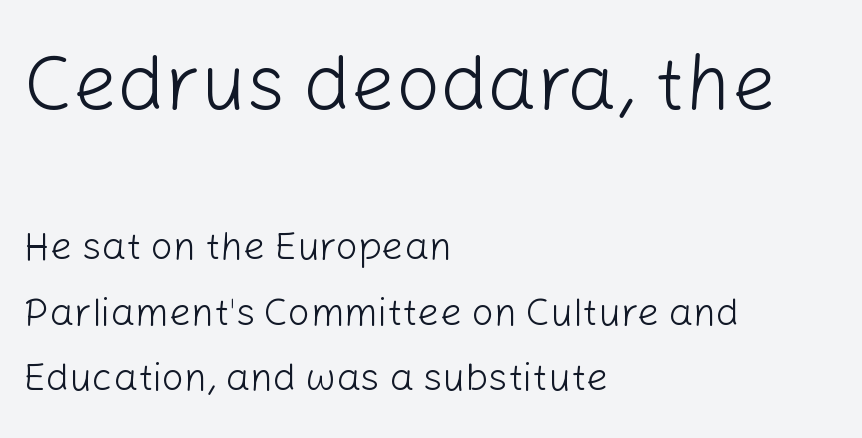
The space beneath each line is pristine and unruled. Large over small — that's the arrangement of the two blocks here. This block has exactly the height ordinary leading produces. A typesetter would mark this as roman, not italic. Each stroke keeps to a modest, everyday thickness or less. Is this a fixed-width face? No — the glyphs have proportional, varying widths.
